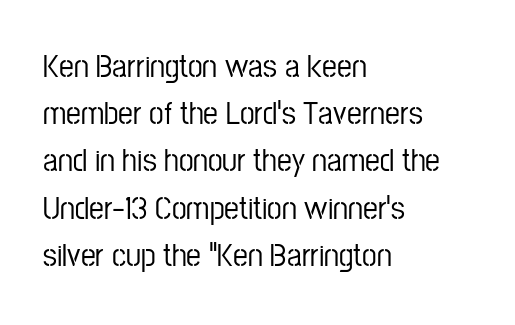
A typesetter would call this leading conventional body-copy spacing. Honestly, there is no underline to notice here at all. Serif or sans? Sans — the stroke terminals are bare. These lines are set flush left with a ragged right edge. Note the varied advance widths — an 'i' is clearly narrower than an 'm'. Vertical strokes here are truly vertical.
